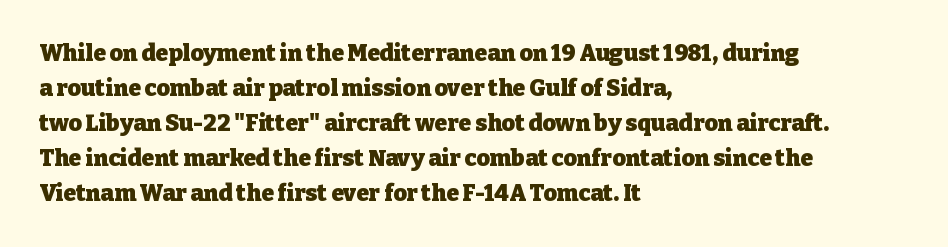
The image shows 23 px bold type, upright; set left-aligned, normal line spacing (1.52x), normal letter spacing, not underlined.
